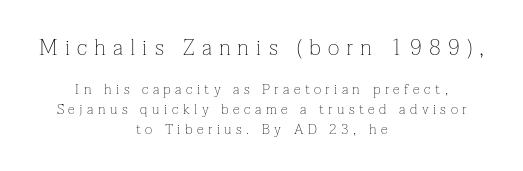
{"italic": "no", "bold": "no", "underline": "no", "align": "center", "line_spacing": "normal", "line_spacing_ratio": 1.4, "letter_spacing": "wide", "letter_spacing_em": 0.32, "larger_block": "first", "size_ratio": 1.57, "glyph_px": 22}
